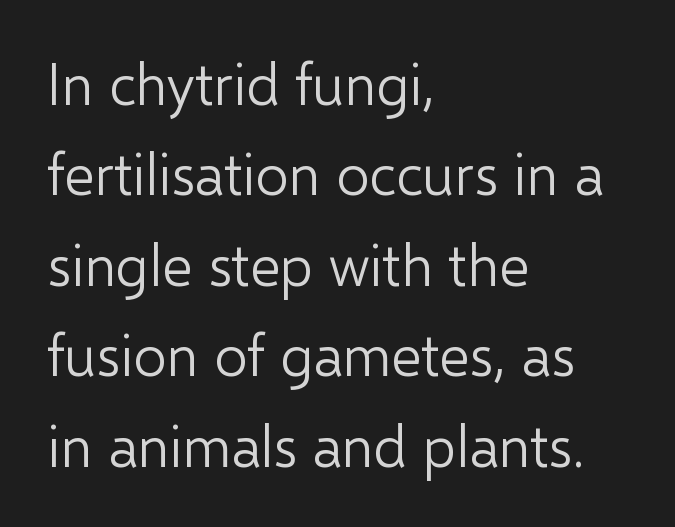
The image shows 58 px light sans-serif type, upright; set left-aligned, normal line spacing (1.56x), normal letter spacing, not underlined; low stroke contrast and a medium x-height.
